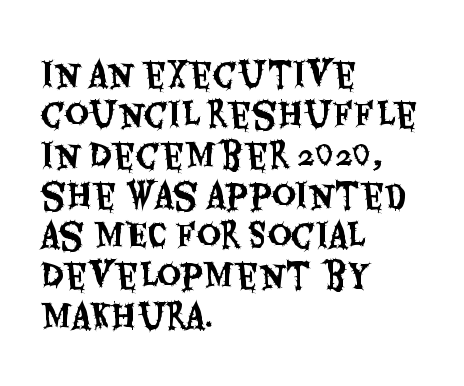
Q: Is the text italic (slanted)? A: No, it is upright.
Q: Is the typeface a serif or a sans-serif typeface? A: Sans-serif.
Q: Is the text underlined? A: No.
Q: How is the paragraph aligned? A: Left-aligned.
Q: Is the spacing between letters normal or unusually wide? A: Normal.
Q: Width (condensed, normal, or wide)? A: Condensed.
Q: Stroke contrast? A: Medium.
Q: x-height? A: Large.
Q: Monospaced? A: No.
